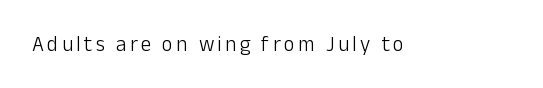
The image shows 21 px text type, upright; set not underlined.
